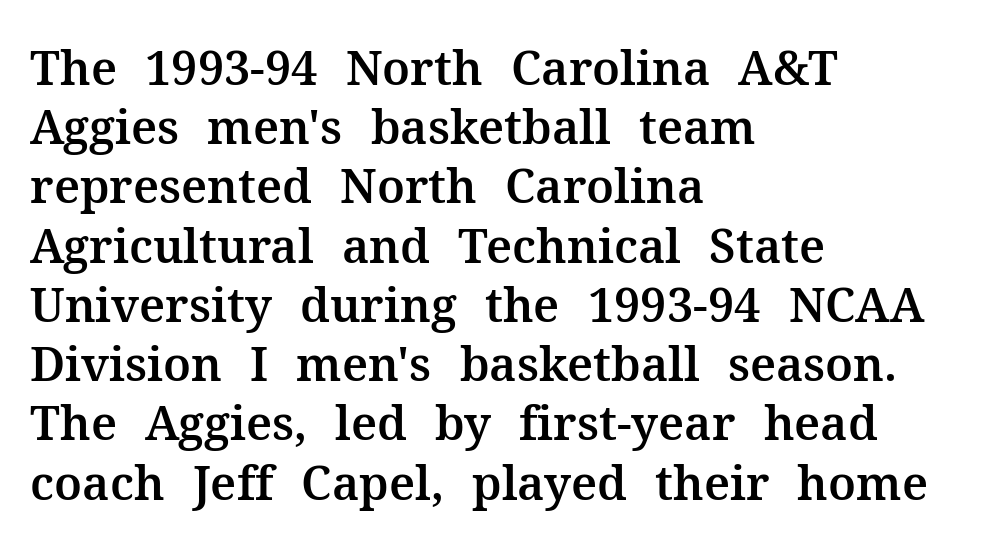
Q: Is the text italic (slanted)? A: No, it is upright.
Q: Is the typeface a serif or a sans-serif typeface? A: Serif.
Q: Is the text underlined? A: No.
Q: How is the paragraph aligned? A: Left-aligned.
Q: Is the spacing between letters normal or unusually wide? A: Normal.
Q: Is the spacing between lines tight, normal or loose? A: Normal.
Q: Width (condensed, normal, or wide)? A: Normal.
Q: Stroke contrast? A: Medium.
Q: x-height? A: Medium.
Q: Monospaced? A: No.
